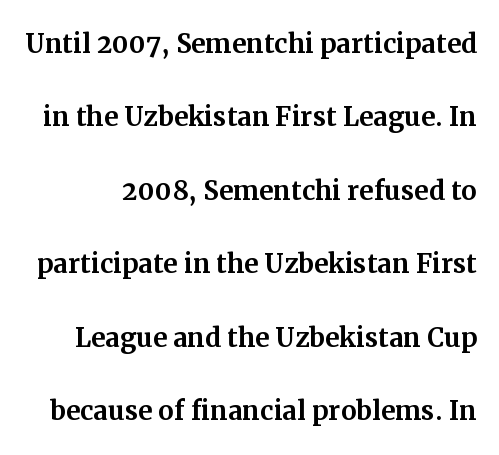
Q: Is the text italic (slanted)? A: No, it is upright.
Q: Is the typeface a serif or a sans-serif typeface? A: Serif.
Q: Is the text underlined? A: No.
Q: Is the spacing between letters normal or unusually wide? A: Normal.
Q: Is the spacing between lines tight, normal or loose? A: Loose.
Q: Width (condensed, normal, or wide)? A: Normal.
Q: Stroke contrast? A: Medium.
Q: x-height? A: Medium.
Q: Monospaced? A: No.
